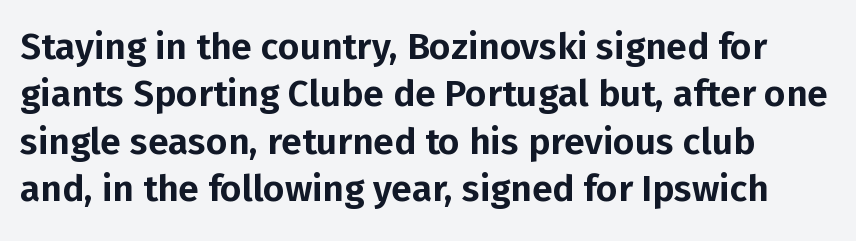
The image shows 37 px sans-serif type, upright; set normal line spacing (1.28x), normal letter spacing, not underlined; low stroke contrast and a medium x-height.
